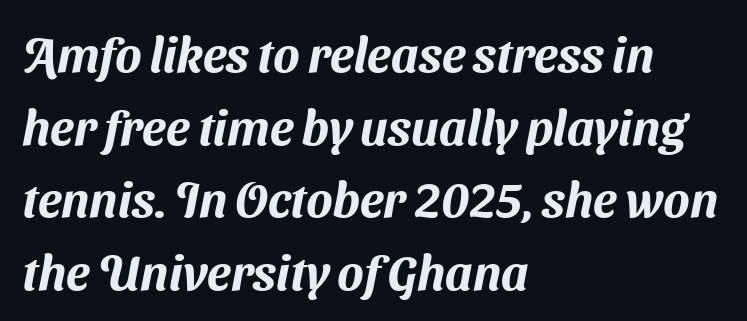
{"serif": "no", "width": "normal", "stroke_contrast": "medium", "x_height": "medium", "monospaced": "no", "underline": "no", "align": "left", "line_spacing": "normal", "line_spacing_ratio": 1.48, "letter_spacing": "normal", "letter_spacing_em": 0.0, "glyph_px": 49}
